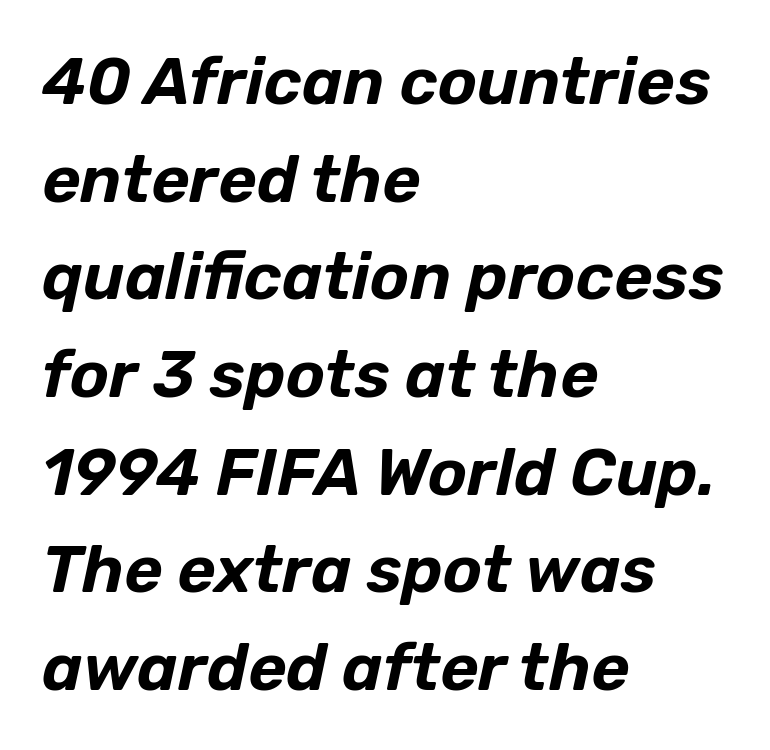
The image shows 66 px text type, italic (leaning right); set left-aligned, normal line spacing (1.48x), normal letter spacing, not underlined; low stroke contrast and a medium x-height.
